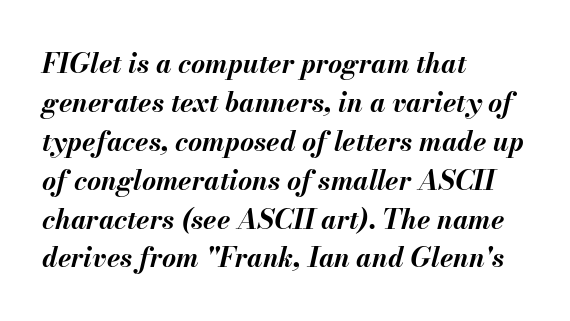
Q: Is the text bold? A: Yes.
Q: Is the text italic (slanted)? A: Yes, it leans right by about 13 degrees.
Q: Is the text underlined? A: No.
Q: How is the paragraph aligned? A: Left-aligned.
Q: Is the spacing between letters normal or unusually wide? A: Normal.
Q: Is the spacing between lines tight, normal or loose? A: Normal.
